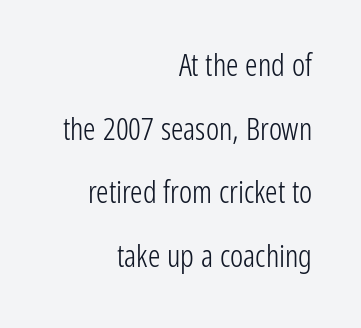
In terms of leading, this rendering errs on the spacious side. No extra ink here — the face is not bold. If you drew a line through each stem, it would be perfectly vertical. Serif or sans? Sans — the stroke terminals are bare. The strip under each line holds only bare page.
